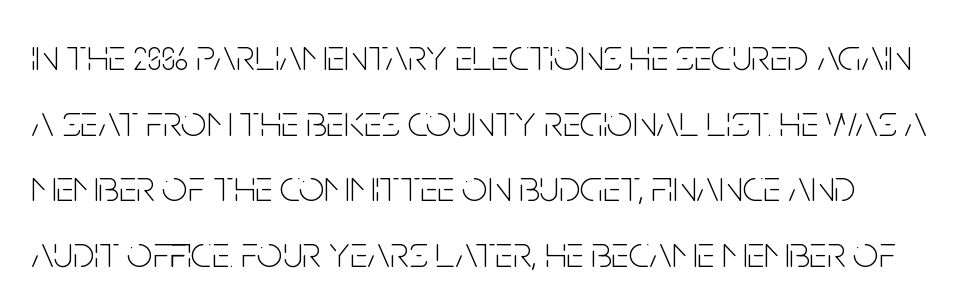
The characters are drawn with everyday or finer stroke widths. Is the letter spacing exaggerated? No — it looks like the ordinary default. Each letter keeps its own natural width here, so spacing adapts to shape. Check under the words: just untouched page.
